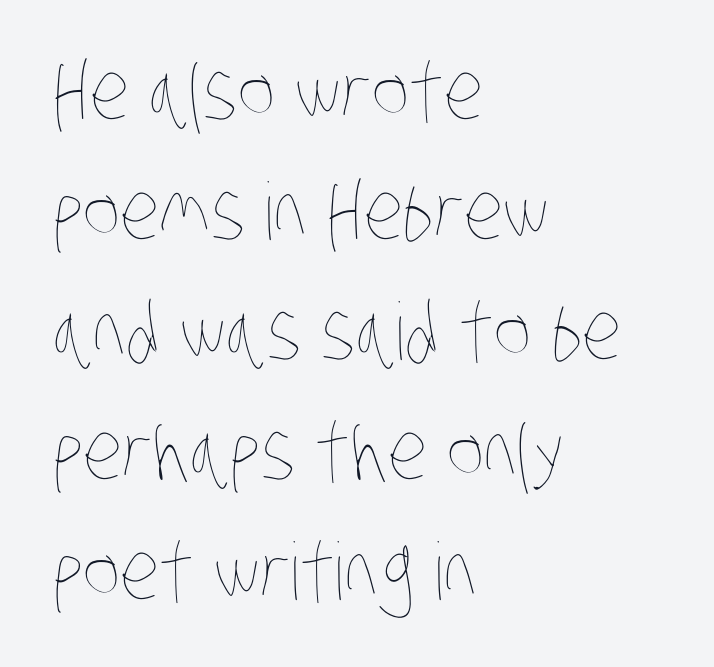
Each stroke keeps to a modest, everyday thickness or less. Do the characters align in a grid? No, the font is proportional. Which margin do the lines hug? The left one — the right edge is uneven. The foot of each line stays bare and open. Is the letter spacing exaggerated? No — it looks like the ordinary default.
